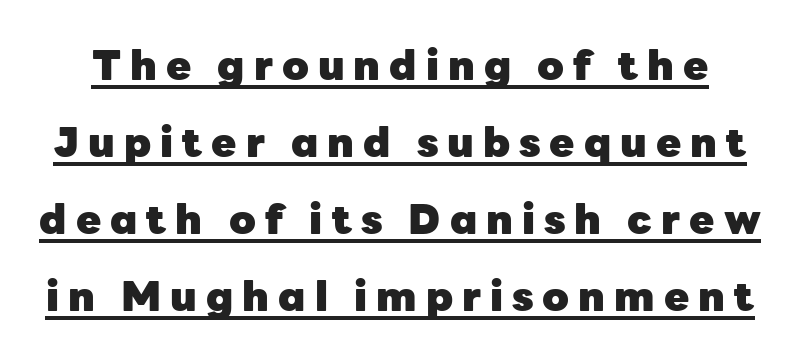
The rendering uses natural spacing where letterforms have individual widths. Typesetter's note: full bold, strokes at maximum text heaviness. Each word looks stretched out because of the extra space between its letters. Tall strokes in this sample are plumb rather than angled. I'd call this a sans setting — the letters go barefoot. The string is rendered with underlining switched on.
